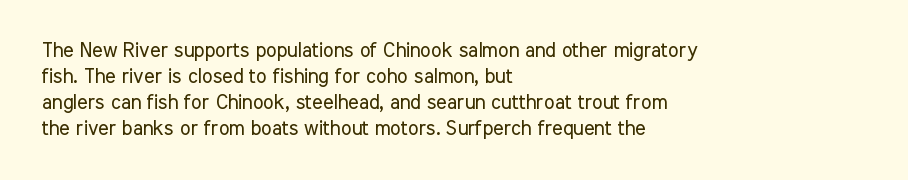
The image shows 20 px text type, upright; set left-aligned, normal line spacing (1.3x), normal letter spacing, not underlined.
